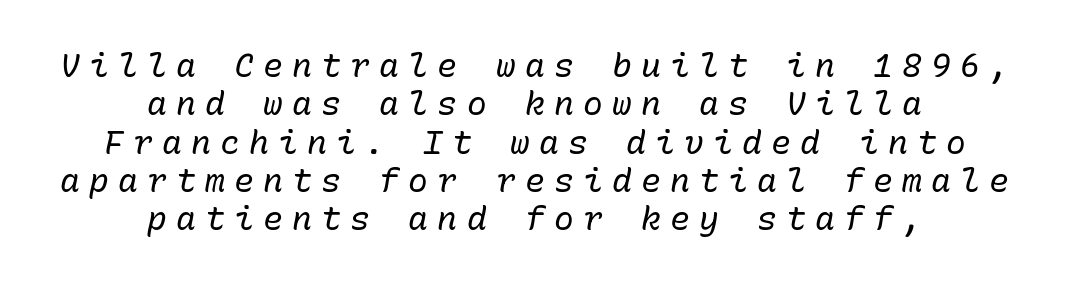
The image shows 33 px regular-weight type, italic (leaning right), monospaced; set centered, line spacing 1.16x, unusually wide letter spacing (+0.28 em), not underlined; low stroke contrast and a medium x-height.
